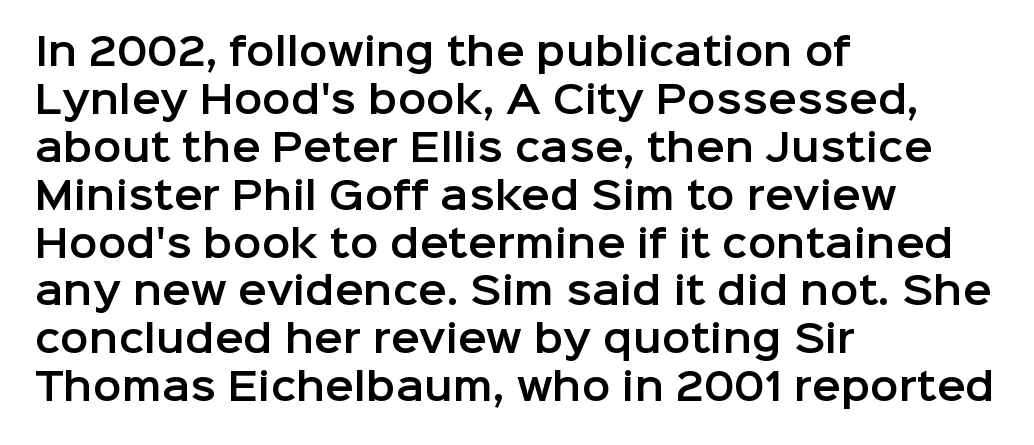
{"serif": "no", "italic": "no", "width": "normal", "stroke_contrast": "low", "x_height": "medium", "monospaced": "no", "underline": "no", "align": "left", "line_spacing": "normal", "line_spacing_ratio": 1.26, "letter_spacing": "normal", "letter_spacing_em": 0.0, "glyph_px": 38}
